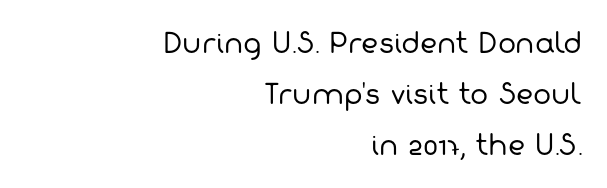
{"bold": "no", "underline": "no", "align": "right", "line_spacing_ratio": 1.88, "letter_spacing": "normal", "letter_spacing_em": 0.0, "glyph_px": 27}
